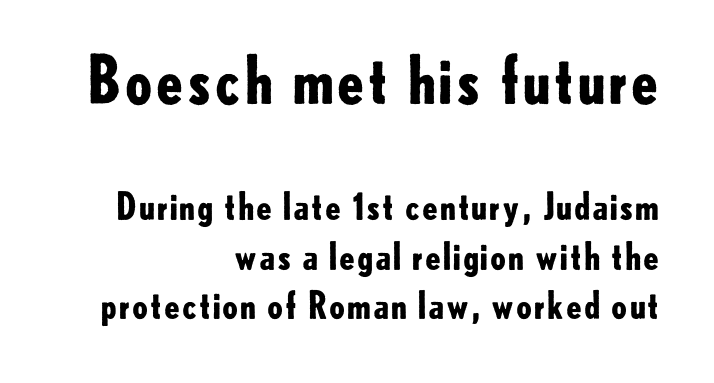
The passage is arranged like a letterhead date or caption credit — flush right. The designer left line spacing at the default. Bold? Absolutely — the strokes are thick and heavy. Style check: upright. Here the designer chose a conventional face with non-uniform glyph widths.
